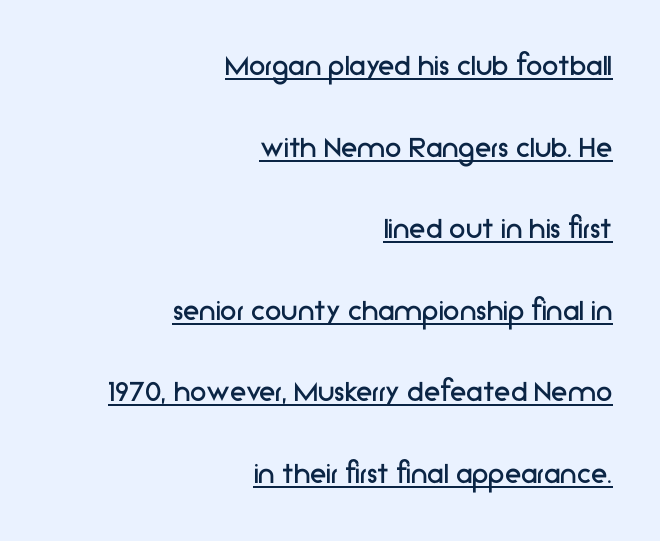
Compared with typical body copy, the letter spacing here is the same. The lettering stays uniformly vertical, giving the passage a roman look. The passage shown is typed in a proportional face where columns would drift. The rendering shows plain stroke endings on the letterforms — a sans-serif design.
